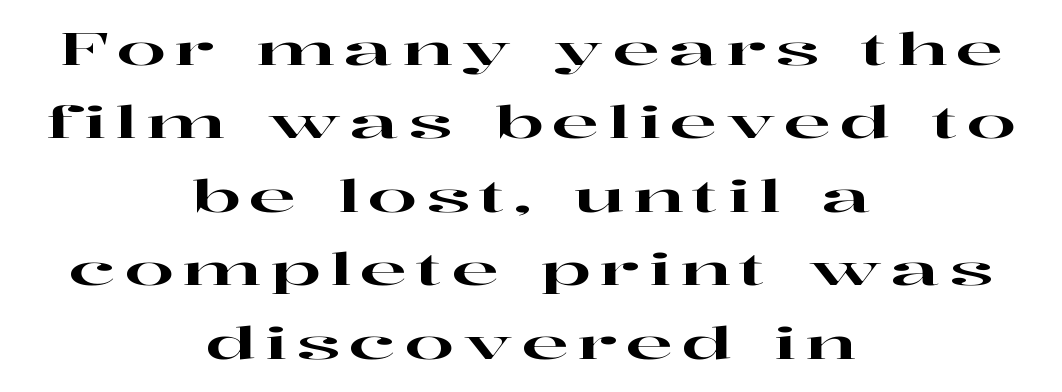
Short and long lines alike share a common midpoint. Classification — serif. The string is rendered with underlining switched off. The leading is moderate, giving the passage an even texture.
